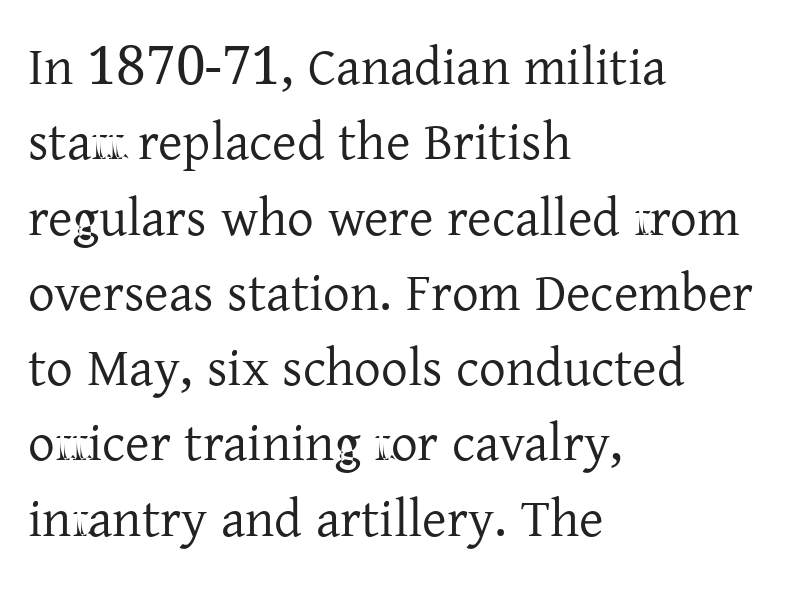
{"serif": "yes", "italic": "no", "bold": "no", "weight": "regular", "width": "normal", "stroke_contrast": "low", "x_height": "medium", "monospaced": "no", "underline": "no", "align": "left", "line_spacing": "normal", "line_spacing_ratio": 1.42, "letter_spacing": "normal", "letter_spacing_em": 0.0, "glyph_px": 53}
